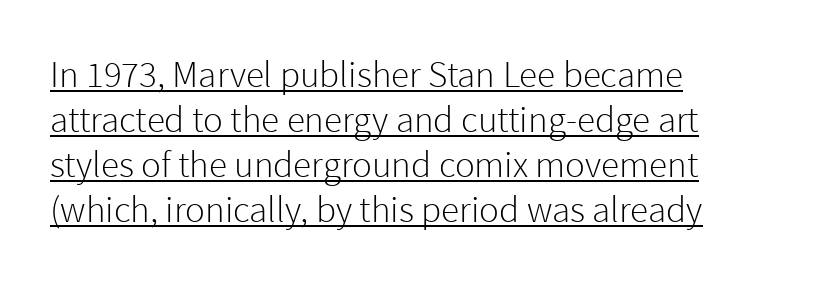
Q: Is the text bold? A: No.
Q: Is the text italic (slanted)? A: No, it is upright.
Q: Is the typeface a serif or a sans-serif typeface? A: Sans-serif.
Q: Is the text underlined? A: Yes.
Q: How is the paragraph aligned? A: Left-aligned.
Q: Is the spacing between letters normal or unusually wide? A: Normal.
Q: Width (condensed, normal, or wide)? A: Normal.
Q: x-height? A: Medium.
Q: Monospaced? A: No.
